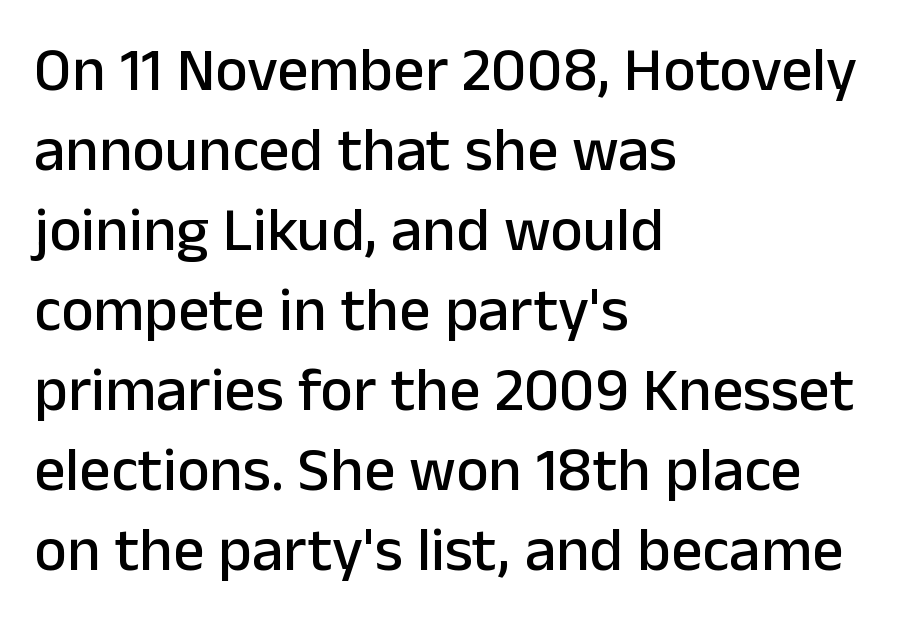
The image shows 62 px sans-serif type, upright; set left-aligned, normal line spacing (1.29x), normal letter spacing, not underlined; low stroke contrast and a medium x-height.
